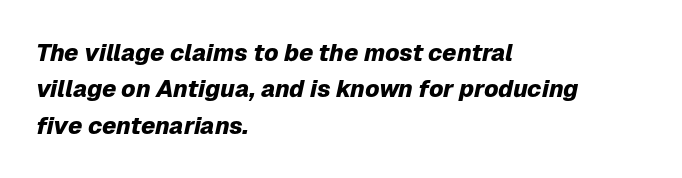
{"italic": "yes", "lean": "right", "slant_degrees": 12, "bold": "yes", "underline": "no", "align": "left", "line_spacing": "normal", "line_spacing_ratio": 1.52, "letter_spacing": "normal", "letter_spacing_em": 0.0, "glyph_px": 24}
